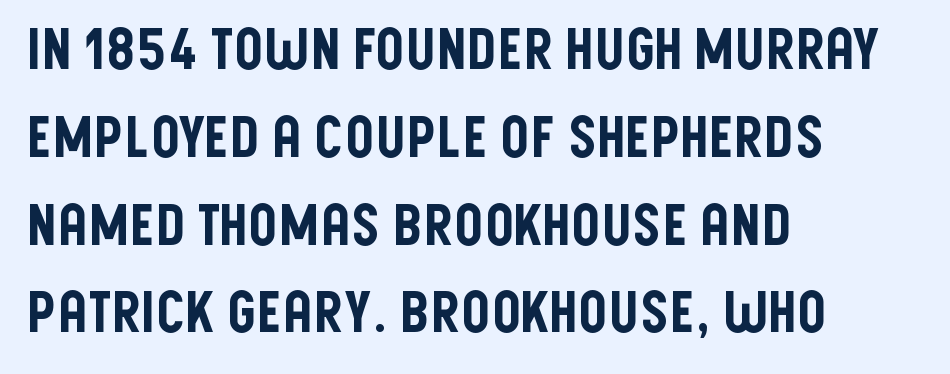
The image shows 57 px condensed sans-serif type, upright; set left-aligned, normal line spacing (1.54x), normal letter spacing, not underlined; low stroke contrast and a large x-height.
